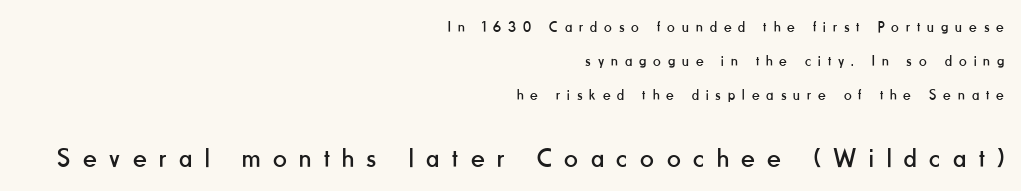
{"italic": "no", "bold": "no", "underline": "no", "align": "right", "line_spacing": "loose", "line_spacing_ratio": 2.27, "letter_spacing": "wide", "letter_spacing_em": 0.47, "larger_block": "second", "size_ratio": 1.8, "glyph_px": 27}
